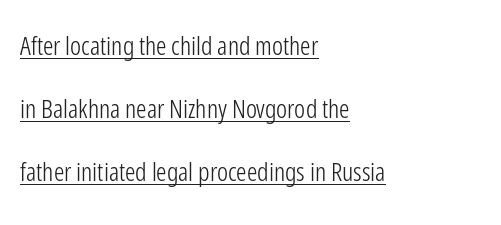
{"italic": "no", "bold": "no", "underline": "yes", "align": "left", "line_spacing": "loose", "line_spacing_ratio": 2.43, "letter_spacing": "normal", "letter_spacing_em": 0.0, "glyph_px": 26}
